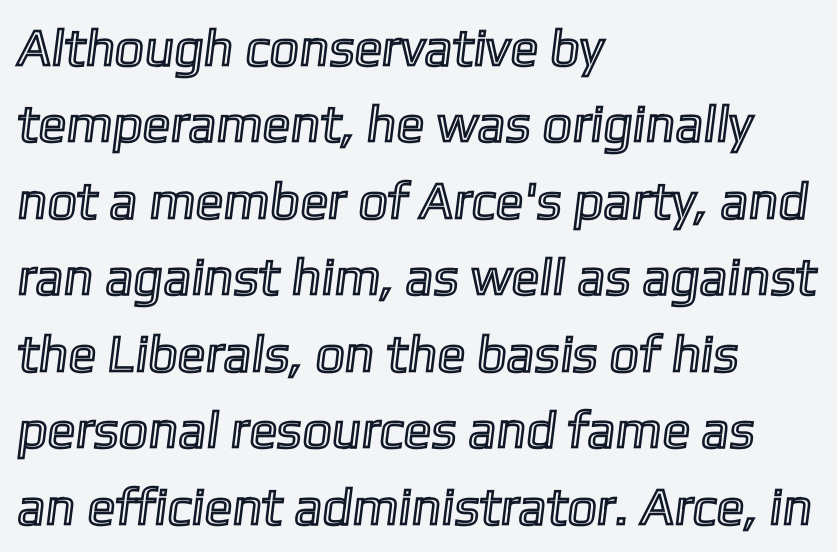
Q: Is the text underlined? A: No.
Q: How is the paragraph aligned? A: Left-aligned.
Q: Is the spacing between letters normal or unusually wide? A: Normal.
Q: Is the spacing between lines tight, normal or loose? A: Normal.
Q: Width (condensed, normal, or wide)? A: Normal.
Q: x-height? A: Medium.
Q: Monospaced? A: No.
